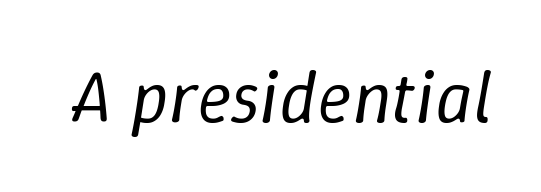
Nothing unusual about the tracking: characters are spaced as the font intends. Rendered with sloped, italic letterforms. The space beneath each line is pristine and unruled. These glyphs show unthickened strokes, regular width or finer.
